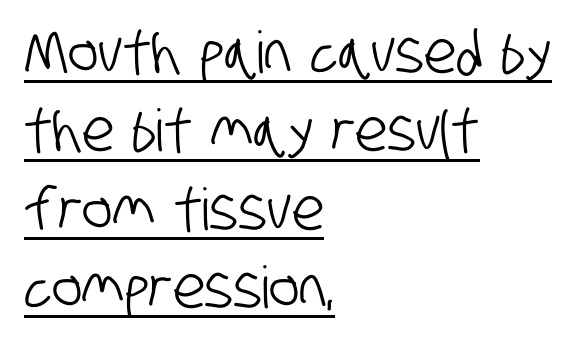
{"serif": "no", "width": "condensed", "stroke_contrast": "low", "x_height": "large", "monospaced": "no", "underline": "yes", "align": "left", "line_spacing": "normal", "line_spacing_ratio": 1.35, "letter_spacing": "normal", "letter_spacing_em": 0.0, "glyph_px": 58}
